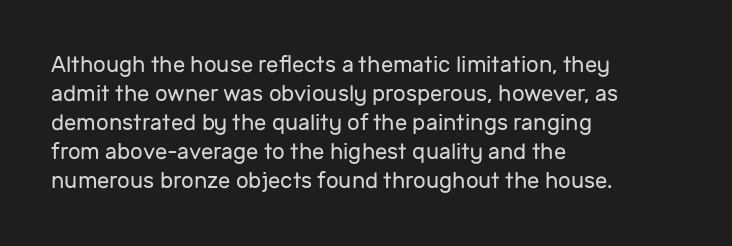
{"italic": "no", "bold": "no", "underline": "no", "align": "left", "line_spacing": "normal", "line_spacing_ratio": 1.32, "letter_spacing": "normal", "letter_spacing_em": 0.0, "glyph_px": 22}
